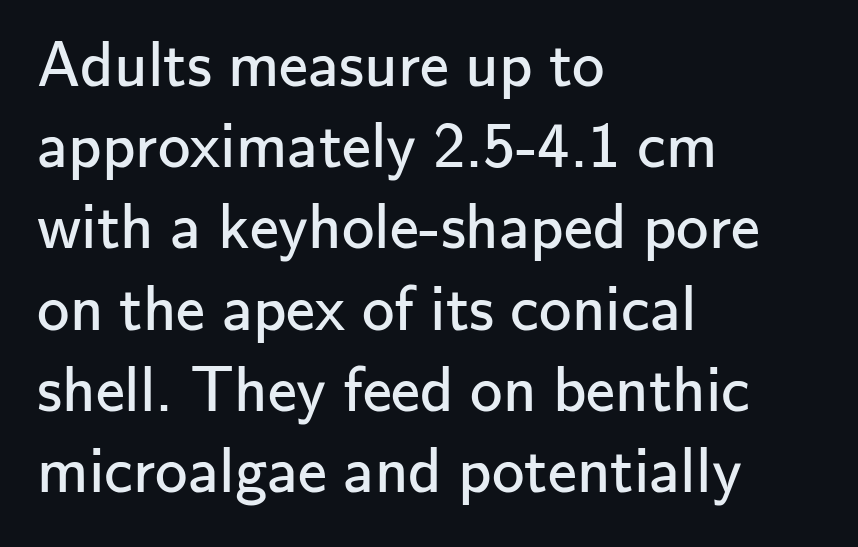
Q: Is the text bold? A: No.
Q: Is the text italic (slanted)? A: No, it is upright.
Q: Is the typeface a serif or a sans-serif typeface? A: Sans-serif.
Q: Is the text underlined? A: No.
Q: How is the paragraph aligned? A: Left-aligned.
Q: Is the spacing between letters normal or unusually wide? A: Normal.
Q: Is the spacing between lines tight, normal or loose? A: Normal.
Q: Width (condensed, normal, or wide)? A: Normal.
Q: Stroke contrast? A: Low.
Q: x-height? A: Small.
Q: Monospaced? A: No.
